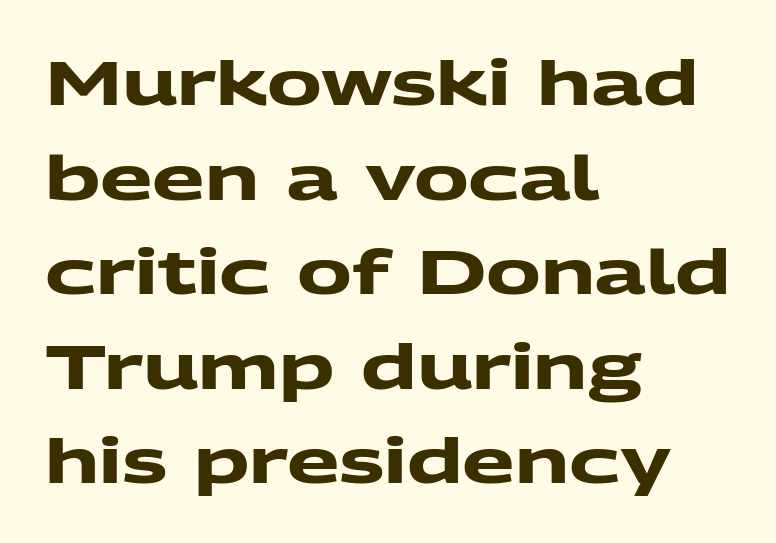
{"serif": "no", "bold": "yes", "weight": "heavy", "width": "wide", "stroke_contrast": "medium", "x_height": "medium", "monospaced": "no", "underline": "no", "align": "left", "line_spacing": "normal", "line_spacing_ratio": 1.55, "letter_spacing": "normal", "letter_spacing_em": 0.0, "glyph_px": 61}
